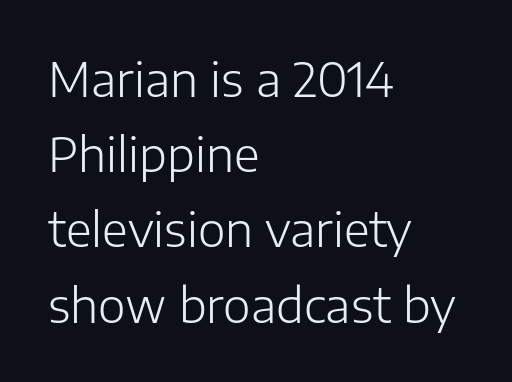
{"serif": "no", "italic": "no", "bold": "no", "weight": "light", "width": "normal", "stroke_contrast": "low", "x_height": "medium", "monospaced": "no", "underline": "no", "align": "left", "line_spacing": "normal", "line_spacing_ratio": 1.6, "letter_spacing": "normal", "letter_spacing_em": 0.0, "glyph_px": 47}
